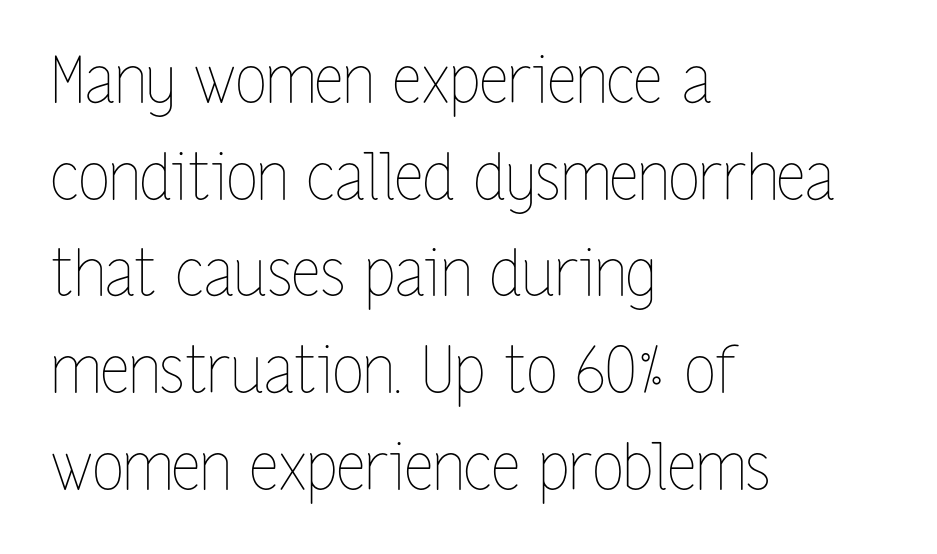
{"italic": "no", "bold": "no", "weight": "thin", "width": "condensed", "stroke_contrast": "low", "x_height": "medium", "monospaced": "no", "underline": "no", "align": "left", "line_spacing": "normal", "line_spacing_ratio": 1.51, "letter_spacing": "normal", "letter_spacing_em": 0.0, "glyph_px": 64}
